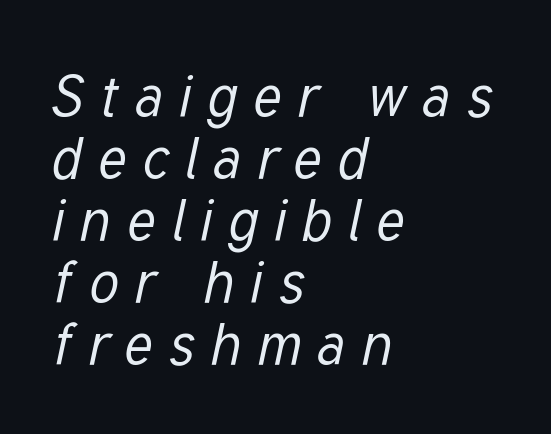
Q: Is the text bold? A: No.
Q: Is the text italic (slanted)? A: Yes, it leans right by about 12 degrees.
Q: Is the text underlined? A: No.
Q: How is the paragraph aligned? A: Left-aligned.
Q: Is the spacing between letters normal or unusually wide? A: Unusually wide.
Q: Is the spacing between lines tight, normal or loose? A: Tight.
Q: Width (condensed, normal, or wide)? A: Condensed.
Q: Stroke contrast? A: Low.
Q: x-height? A: Medium.
Q: Monospaced? A: No.
